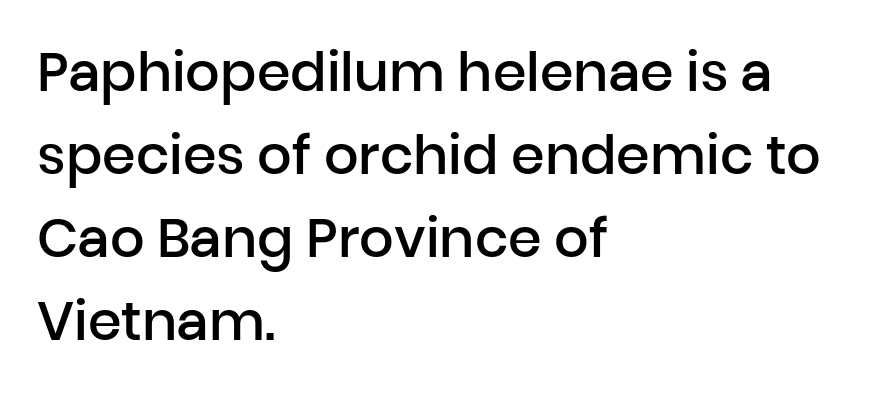
Nope, not italic — everything's standing straight. The space directly below the letters is spotless. The characters look somewhat weighty, a semibold short of true bold. These lines sit exactly where default settings would place them. These lines are rendered in a variable-pitch font.
